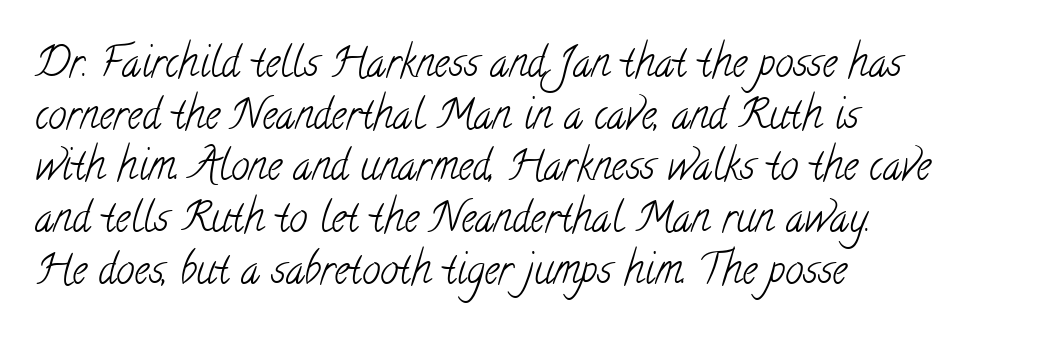
The image shows 41 px light, condensed serif type; set left-aligned, normal line spacing (1.26x), normal letter spacing, not underlined; low stroke contrast and a small x-height.
